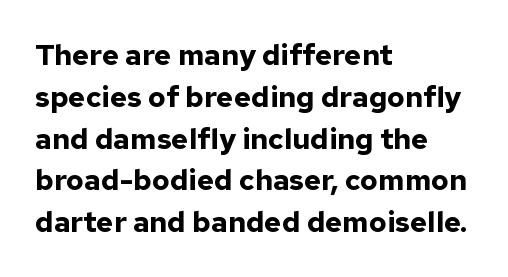
{"serif": "no", "italic": "no", "bold": "yes", "weight": "bold", "width": "normal", "stroke_contrast": "low", "x_height": "medium", "monospaced": "no", "underline": "no", "align": "left", "line_spacing": "normal", "line_spacing_ratio": 1.44, "letter_spacing": "normal", "letter_spacing_em": 0.0, "glyph_px": 29}
